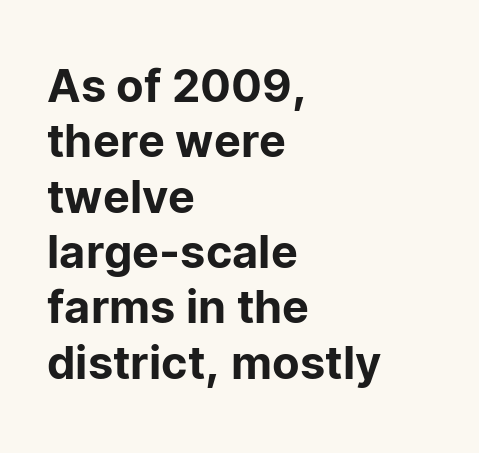
The image shows 45 px sans-serif type, upright; set left-aligned, line spacing 1.23x, normal letter spacing, not underlined; low stroke contrast and a medium x-height.
